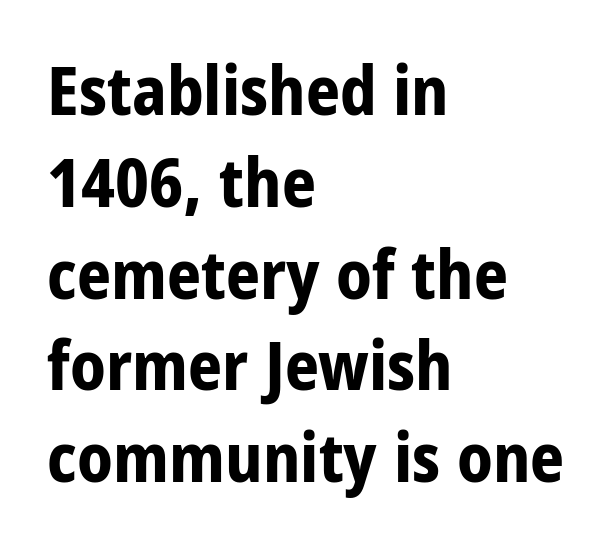
The designer left line spacing at the default. No word sits above an underline. Notice how the stems are strictly vertical — no italics here. Classification — sans serif.
